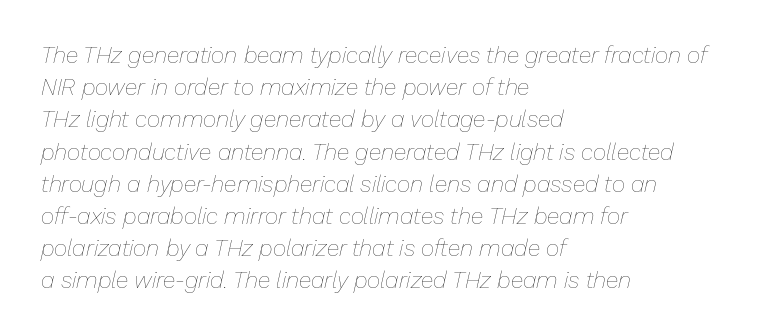
The image shows 23 px text type, italic (leaning right); set left-aligned, normal line spacing (1.4x), normal letter spacing, not underlined.
